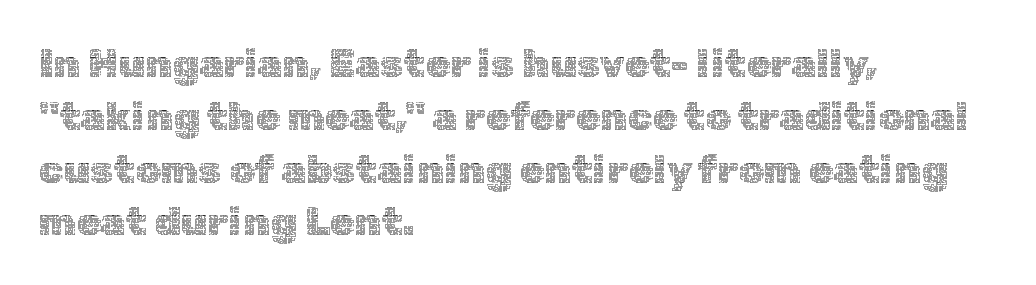
Weight: in the light-to-regular range. Note the varied advance widths — an 'i' is clearly narrower than an 'm'. A student would call this left alignment; a typographer would say flush left, rag right. Honestly, the letter spacing is just normal — you wouldn't notice it. The lettering stays uniformly vertical, giving the passage a roman look. Anything drawn beneath the words? Only blank space.
